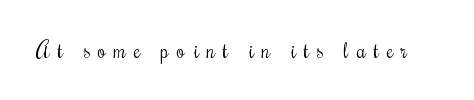
Substantial extra tracking has been applied to these lines. Check the space under the baseline: it is left empty. Weight: regular or lighter.
